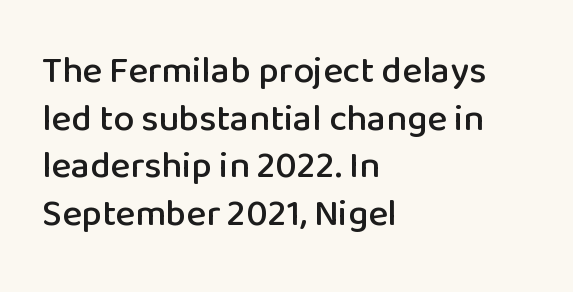
The image shows 37 px sans-serif type, upright; set left-aligned, normal line spacing (1.29x), normal letter spacing, not underlined; low stroke contrast and a medium x-height.
